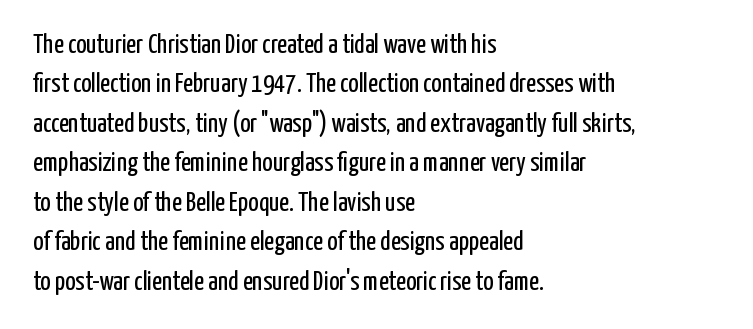
Q: Is the text bold? A: No.
Q: Is the text italic (slanted)? A: No, it is upright.
Q: Is the text underlined? A: No.
Q: How is the paragraph aligned? A: Left-aligned.
Q: Is the spacing between letters normal or unusually wide? A: Normal.
Q: Is the spacing between lines tight, normal or loose? A: Normal.
